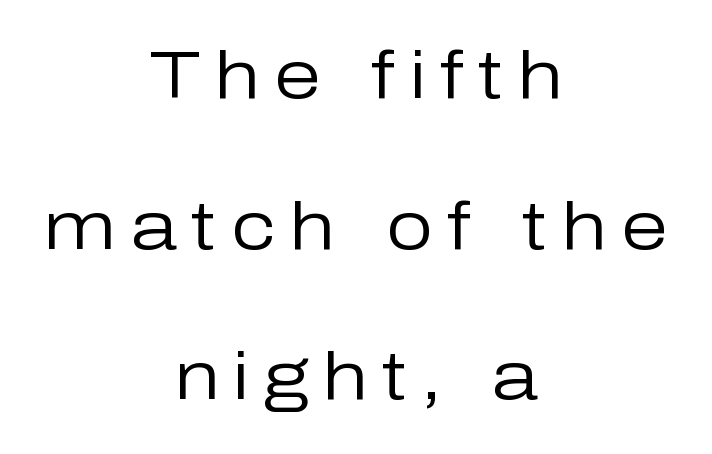
Q: Is the text bold? A: No.
Q: Is the text italic (slanted)? A: No, it is upright.
Q: Is the typeface a serif or a sans-serif typeface? A: Sans-serif.
Q: Is the text underlined? A: No.
Q: How is the paragraph aligned? A: Centered.
Q: Is the spacing between letters normal or unusually wide? A: Unusually wide.
Q: Is the spacing between lines tight, normal or loose? A: Loose.
Q: Width (condensed, normal, or wide)? A: Normal.
Q: Stroke contrast? A: Low.
Q: x-height? A: Medium.
Q: Monospaced? A: No.
